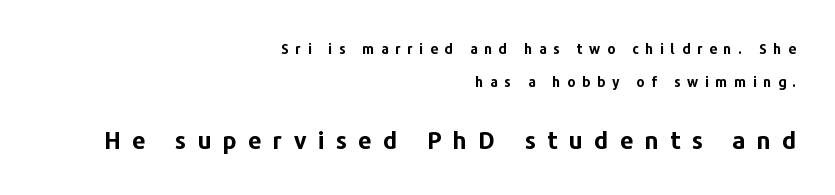
{"italic": "no", "bold": "yes", "underline": "no", "align": "right", "line_spacing": "loose", "line_spacing_ratio": 2.36, "letter_spacing": "wide", "letter_spacing_em": 0.47, "larger_block": "second", "size_ratio": 1.71, "glyph_px": 24}
